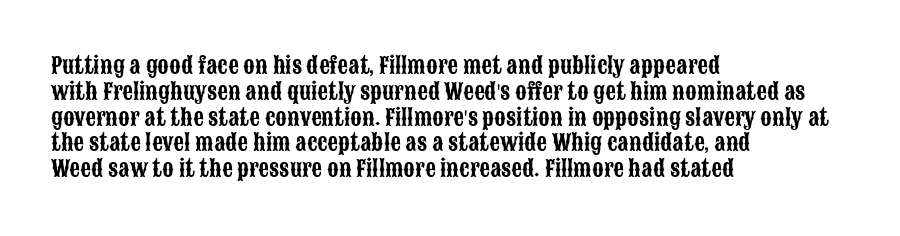
{"italic": "no", "underline": "no", "align": "left", "line_spacing_ratio": 1.23, "letter_spacing": "normal", "letter_spacing_em": 0.0, "glyph_px": 21}
